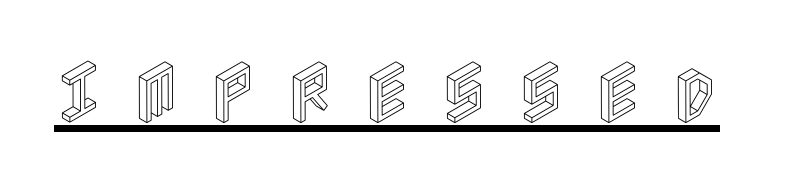
Q: Is the text italic (slanted)? A: No, it is upright.
Q: Is the text underlined? A: Yes.
Q: Is the spacing between letters normal or unusually wide? A: Unusually wide.
Q: Width (condensed, normal, or wide)? A: Condensed.
Q: x-height? A: Large.
